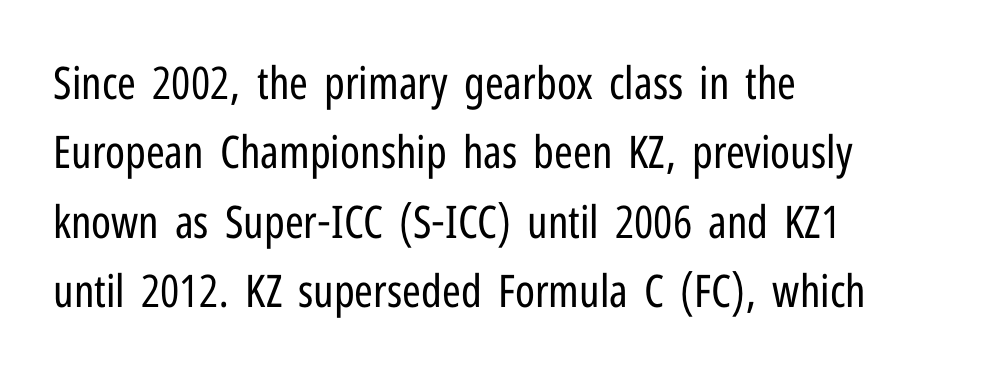
{"serif": "no", "italic": "no", "bold": "no", "weight": "regular", "width": "condensed", "stroke_contrast": "low", "x_height": "medium", "monospaced": "no", "underline": "no", "align": "left", "line_spacing": "normal", "line_spacing_ratio": 1.54, "letter_spacing": "normal", "letter_spacing_em": 0.0, "glyph_px": 45}
